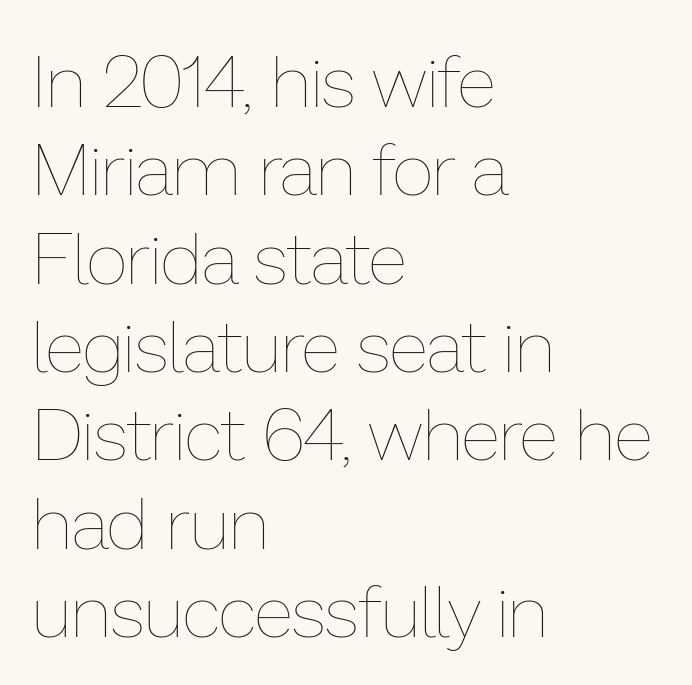
{"italic": "no", "bold": "no", "weight": "thin", "width": "normal", "stroke_contrast": "low", "x_height": "medium", "monospaced": "no", "underline": "no", "align": "left", "line_spacing_ratio": 1.21, "letter_spacing": "normal", "letter_spacing_em": 0.0, "glyph_px": 73}
